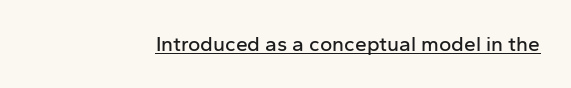
Q: Is the text italic (slanted)? A: No, it is upright.
Q: Is the text underlined? A: Yes.
Q: Is the spacing between letters normal or unusually wide? A: Normal.
